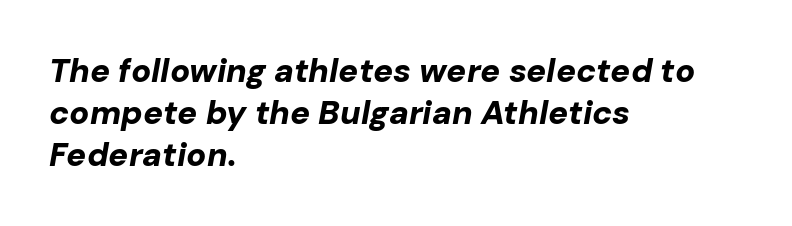
The image shows 33 px bold type, italic (leaning right); set left-aligned, normal line spacing (1.27x), normal letter spacing, not underlined; low stroke contrast and a medium x-height.
